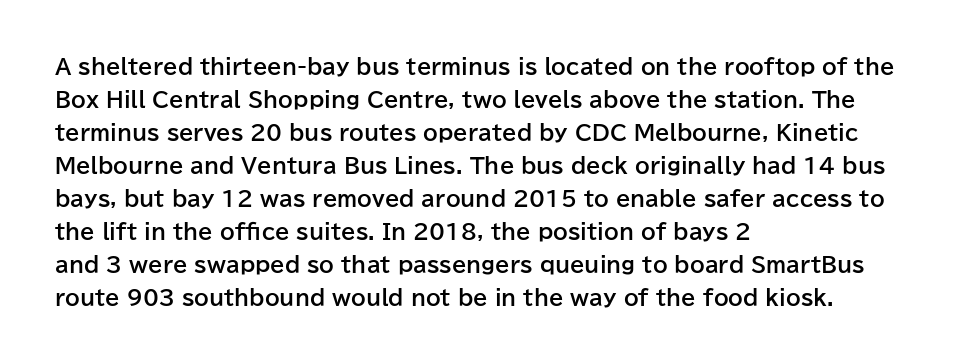
Q: Is the text bold? A: Yes.
Q: Is the text italic (slanted)? A: No, it is upright.
Q: Is the text underlined? A: No.
Q: How is the paragraph aligned? A: Left-aligned.
Q: Is the spacing between letters normal or unusually wide? A: Normal.
Q: Is the spacing between lines tight, normal or loose? A: Normal.
